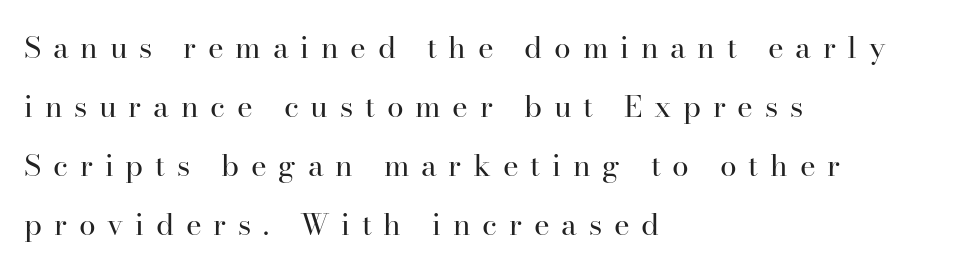
Widely set lines give the paragraph a tall, airy silhouette. The passage shown is not bold in any degree. This sample has the flowing, uneven cadence of proportional lettering. Is the block centered? No — it sits flush against the left margin. Each row of text sits above clean, open space. Rendered with straight, roman letterforms.
